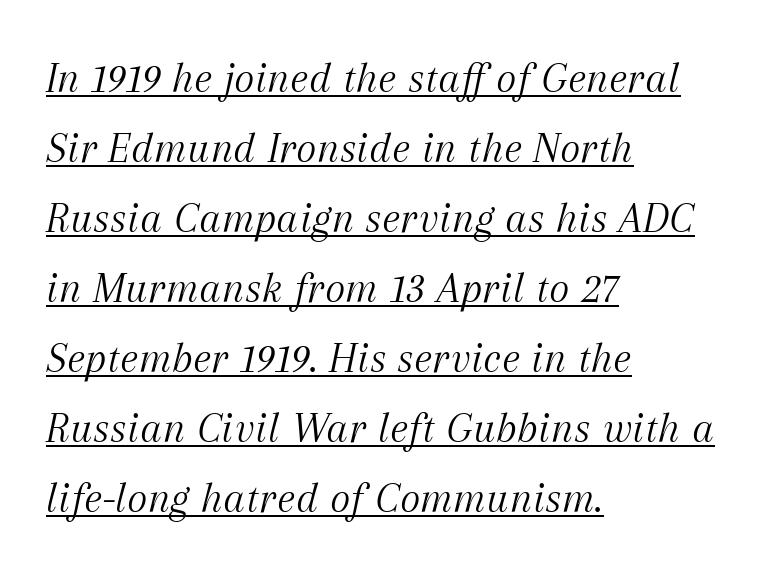
Q: Is the text bold? A: No.
Q: Is the text italic (slanted)? A: Yes, it leans right by about 12 degrees.
Q: Is the typeface a serif or a sans-serif typeface? A: Serif.
Q: Is the text underlined? A: Yes.
Q: How is the paragraph aligned? A: Left-aligned.
Q: Is the spacing between letters normal or unusually wide? A: Normal.
Q: Is the spacing between lines tight, normal or loose? A: Normal.
Q: Width (condensed, normal, or wide)? A: Normal.
Q: Stroke contrast? A: Medium.
Q: x-height? A: Medium.
Q: Monospaced? A: No.
